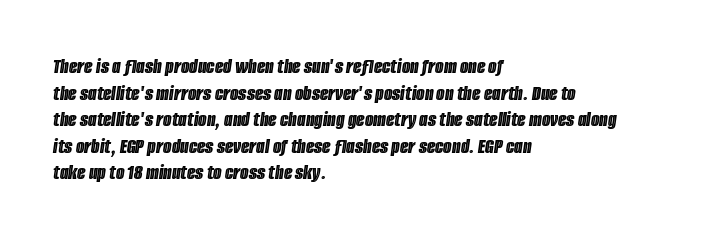
Q: Is the text italic (slanted)? A: Yes, it leans right by about 8 degrees.
Q: Is the text underlined? A: No.
Q: How is the paragraph aligned? A: Left-aligned.
Q: Is the spacing between letters normal or unusually wide? A: Normal.
